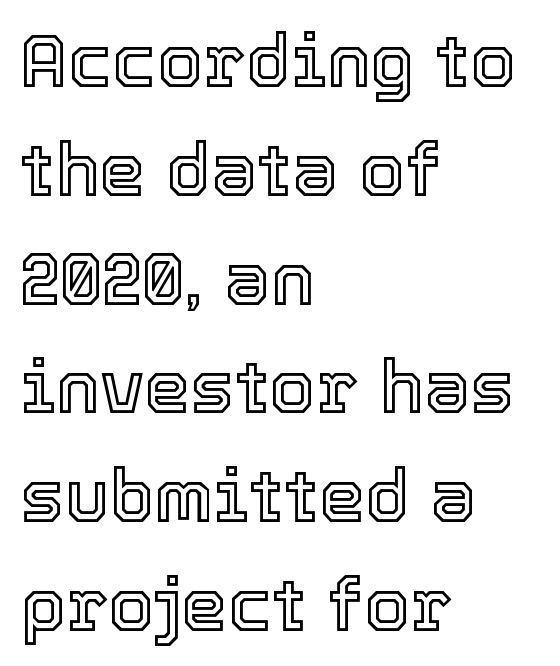
{"italic": "no", "width": "normal", "x_height": "medium", "monospaced": "no", "underline": "no", "align": "left", "line_spacing": "normal", "line_spacing_ratio": 1.47, "letter_spacing": "normal", "letter_spacing_em": 0.0, "glyph_px": 74}
